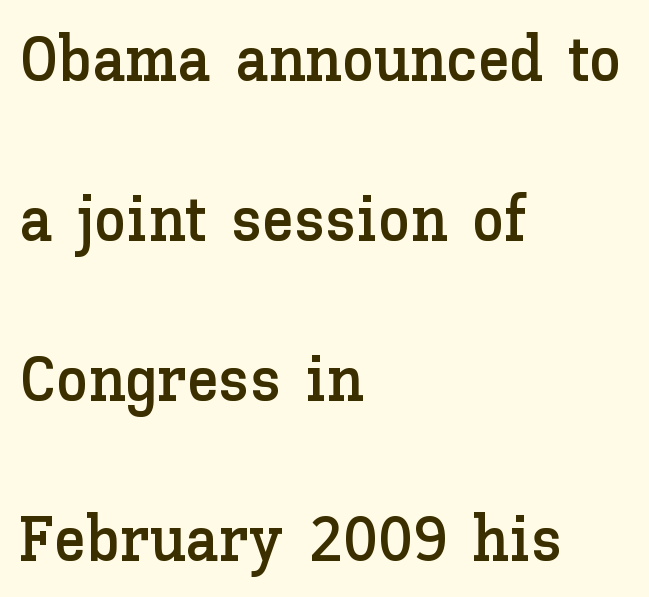
{"italic": "no", "width": "normal", "stroke_contrast": "low", "x_height": "medium", "monospaced": "no", "underline": "no", "align": "left", "line_spacing": "loose", "line_spacing_ratio": 2.46, "letter_spacing": "normal", "letter_spacing_em": 0.0, "glyph_px": 65}
